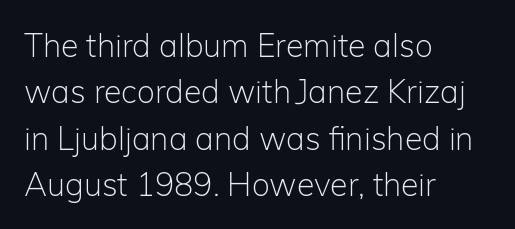
{"serif": "no", "italic": "no", "bold": "no", "weight": "light", "width": "normal", "stroke_contrast": "low", "x_height": "medium", "monospaced": "no", "underline": "no", "align": "left", "line_spacing": "normal", "line_spacing_ratio": 1.45, "letter_spacing": "normal", "letter_spacing_em": 0.0, "glyph_px": 32}
